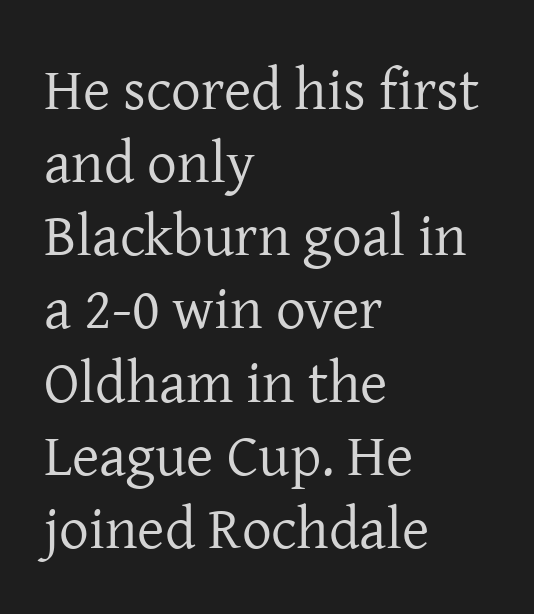
Letters rest on an invisible, unmarked baseline. The font family rendered here belongs to the serif group. These lines are rendered in a variable-pitch font. Compared with a typical body face, this is equally light or lighter still. The gaps between neighbouring characters are ordinary and unremarkable.
